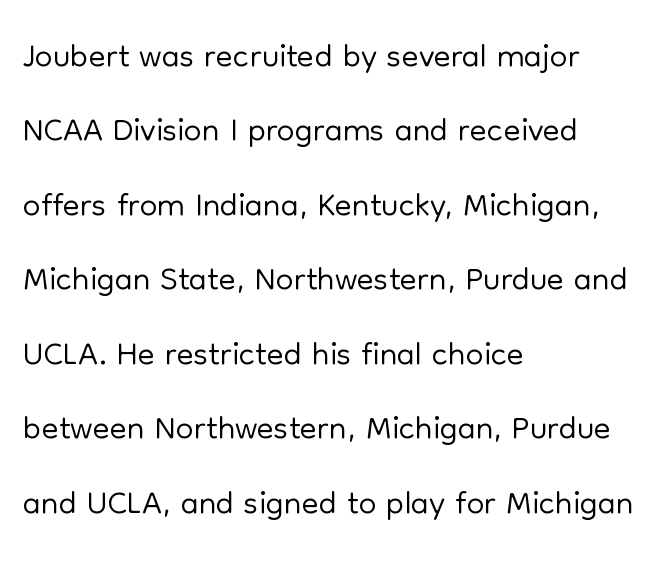
Q: Is the text bold? A: No.
Q: Is the text italic (slanted)? A: No, it is upright.
Q: Is the typeface a serif or a sans-serif typeface? A: Sans-serif.
Q: Is the text underlined? A: No.
Q: How is the paragraph aligned? A: Left-aligned.
Q: Is the spacing between letters normal or unusually wide? A: Normal.
Q: Is the spacing between lines tight, normal or loose? A: Normal.
Q: Width (condensed, normal, or wide)? A: Normal.
Q: Stroke contrast? A: Low.
Q: x-height? A: Medium.
Q: Monospaced? A: No.
